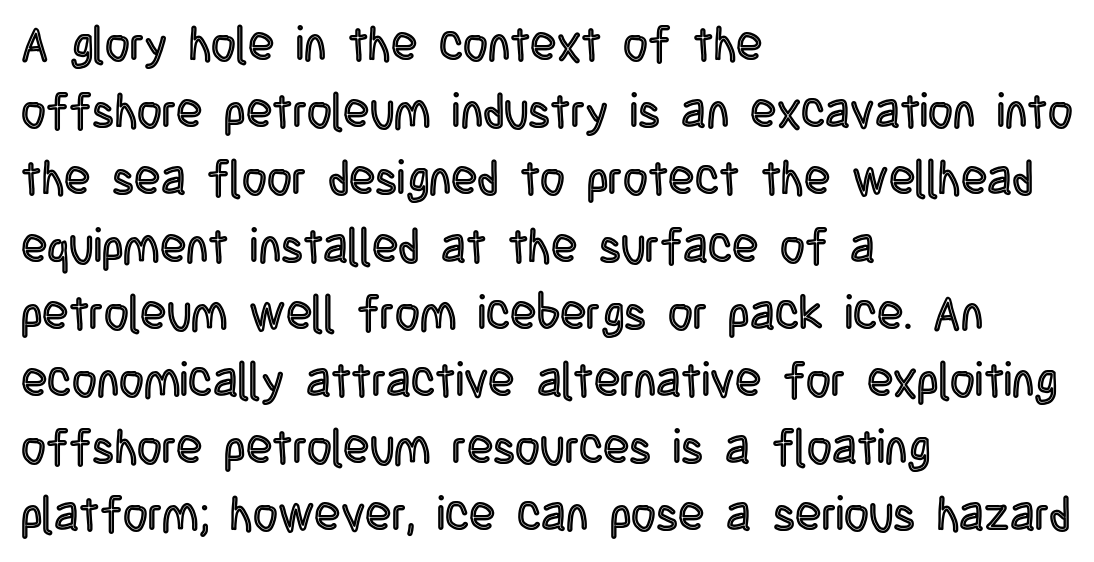
The image shows 48 px condensed type, upright; set left-aligned, normal line spacing (1.4x), normal letter spacing, not underlined; a large x-height.
